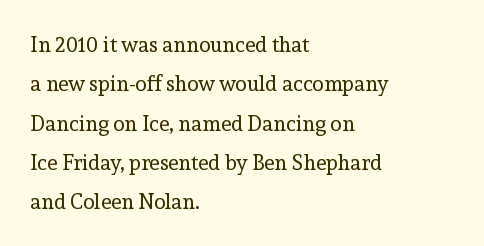
{"italic": "no", "bold": "no", "underline": "no", "align": "left", "line_spacing_ratio": 1.87, "letter_spacing": "normal", "letter_spacing_em": 0.0, "glyph_px": 21}
